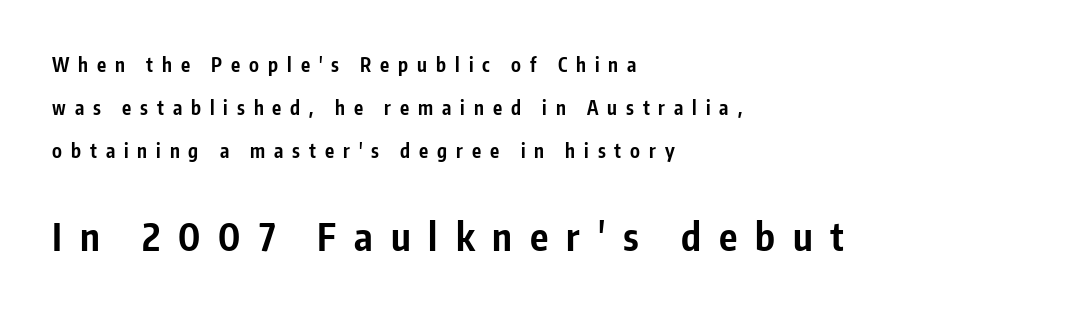
Q: Is the text bold? A: Yes.
Q: Is the text italic (slanted)? A: No, it is upright.
Q: Is the typeface a serif or a sans-serif typeface? A: Sans-serif.
Q: Is the text underlined? A: No.
Q: How is the paragraph aligned? A: Left-aligned.
Q: Is the spacing between letters normal or unusually wide? A: Unusually wide.
Q: Is the spacing between lines tight, normal or loose? A: Loose.
Q: Which block of text is set in a larger size, the first (top) or the second (bottom)? A: The second (bottom) one.
Q: Width (condensed, normal, or wide)? A: Condensed.
Q: Stroke contrast? A: Low.
Q: x-height? A: Medium.
Q: Monospaced? A: No.
